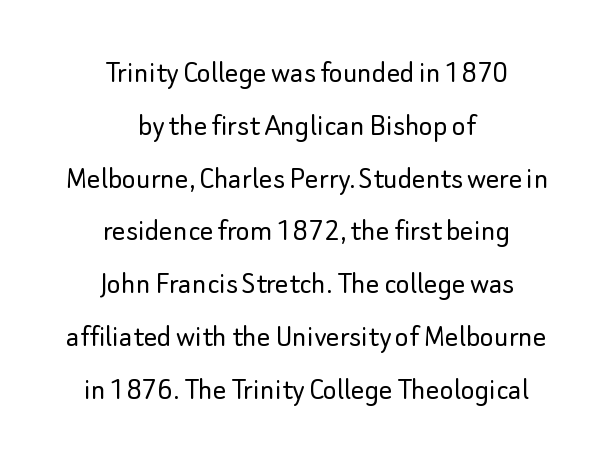
The image shows 33 px light sans-serif type, upright; set centered, normal line spacing (1.6x), normal letter spacing, not underlined; low stroke contrast and a small x-height.
